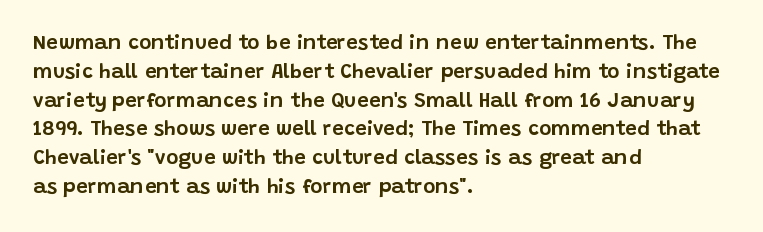
The image shows 21 px text type, upright; set left-aligned, normal line spacing (1.37x), normal letter spacing, not underlined.
